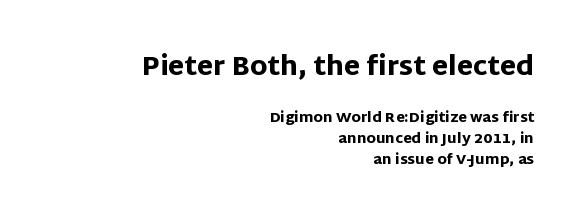
The image shows 26 px bold type, upright; set right-aligned, normal line spacing (1.51x), normal letter spacing, not underlined; the first (top) block is 1.86x larger.
